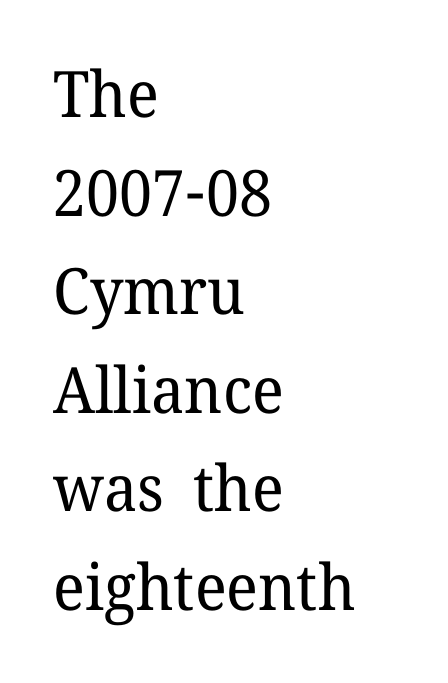
Yep, those are serifs on the letters. Each stroke keeps to a modest, everyday thickness or less. Honestly, the row spacing looks completely unremarkable. This sample has the flowing, uneven cadence of proportional lettering. Unmarked baselines from the first word to the last.
